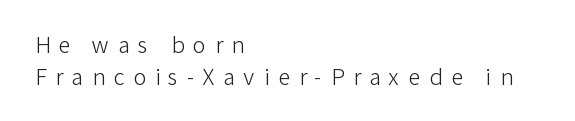
The image shows 22 px text type, upright; set left-aligned, normal line spacing (1.45x), unusually wide letter spacing (+0.39 em), not underlined.
